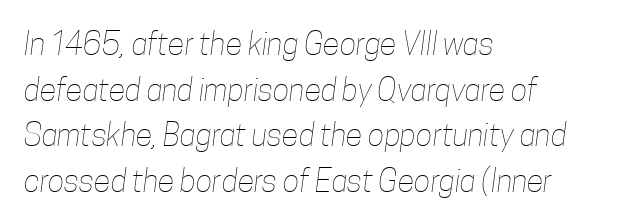
The image shows 31 px thin, condensed type; set left-aligned, normal line spacing (1.47x), normal letter spacing, not underlined; low stroke contrast and a medium x-height.
